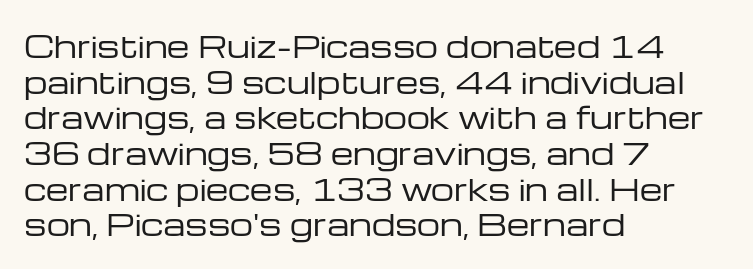
{"serif": "no", "italic": "no", "bold": "no", "weight": "regular", "width": "wide", "stroke_contrast": "low", "x_height": "medium", "monospaced": "no", "underline": "no", "align": "left", "line_spacing_ratio": 1.23, "letter_spacing": "normal", "letter_spacing_em": 0.0, "glyph_px": 29}
